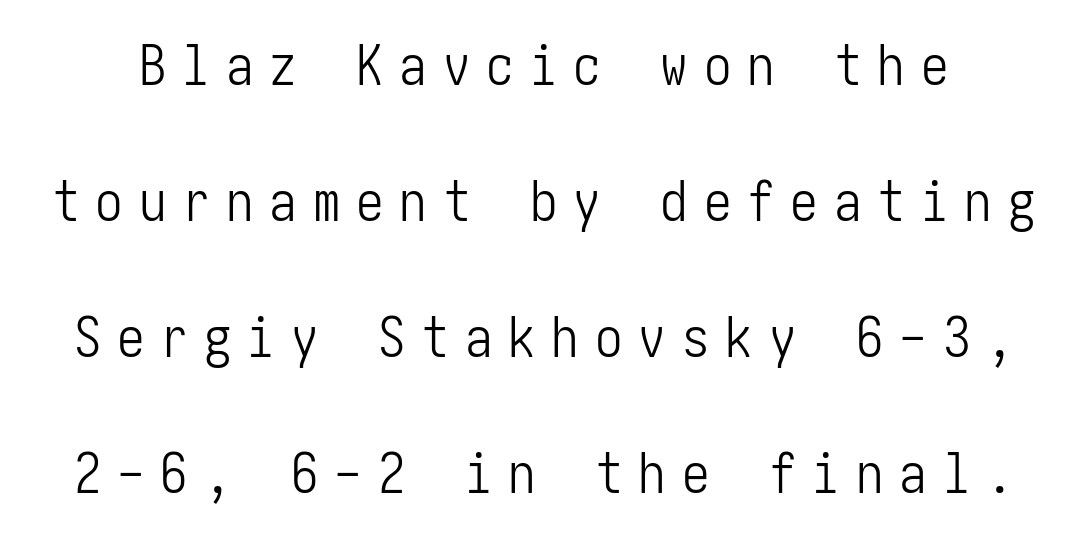
{"serif": "no", "italic": "no", "bold": "no", "weight": "light", "width": "condensed", "stroke_contrast": "low", "x_height": "medium", "underline": "no", "line_spacing": "loose", "line_spacing_ratio": 2.47, "letter_spacing": "wide", "letter_spacing_em": 0.29, "glyph_px": 55}
